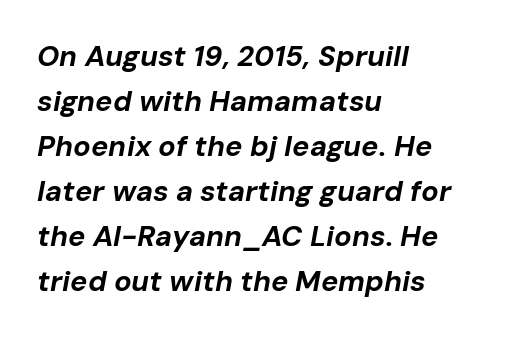
{"italic": "yes", "lean": "right", "slant_degrees": 10, "bold": "yes", "weight": "bold", "width": "normal", "stroke_contrast": "low", "x_height": "medium", "monospaced": "no", "underline": "no", "align": "left", "line_spacing": "normal", "line_spacing_ratio": 1.55, "letter_spacing": "normal", "letter_spacing_em": 0.0, "glyph_px": 29}
